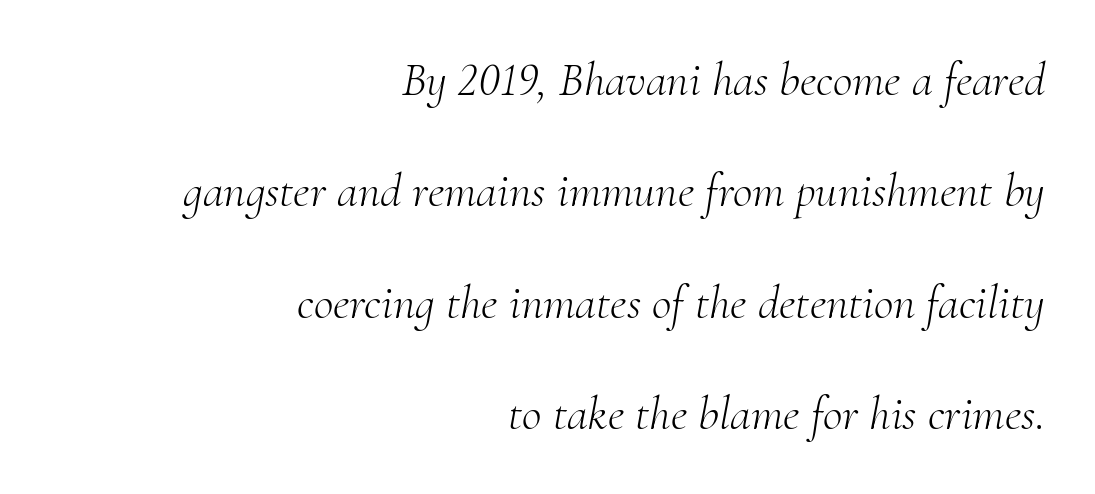
The image shows 48 px light serif type, italic (leaning right); set right-aligned, loose line spacing (2.32x), normal letter spacing, not underlined; medium stroke contrast and a small x-height.
